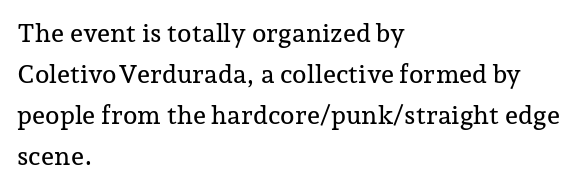
Descenders hang freely into open space. The font's upright variant was chosen for this text. Alignment: flush left. Leading: standard. The letterforms sit shoulder to shoulder at normal distance.
